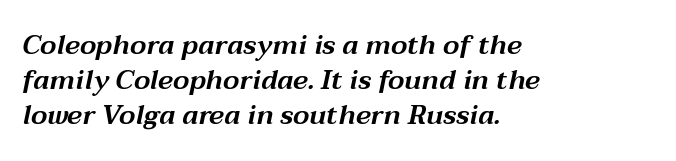
The image shows 27 px text type, italic (leaning right); set left-aligned, normal line spacing (1.29x), normal letter spacing, not underlined.
